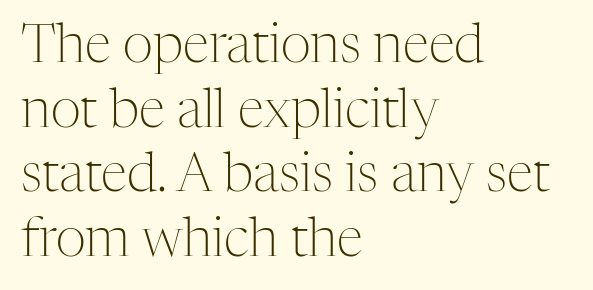
A student would call this left alignment; a typographer would say flush left, rag right. Observe the serifs anchoring each vertical stroke in this sample. Ordinary non-slanted type is in use. Bold? No — there's no thickening of the strokes.
